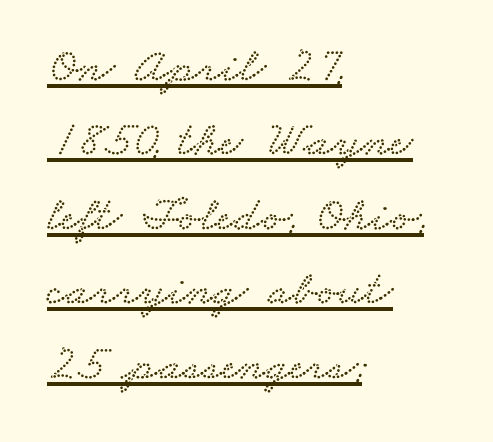
The image shows 49 px wide serif type; set left-aligned, normal line spacing (1.52x), normal letter spacing, underlined; low stroke contrast and a small x-height.
